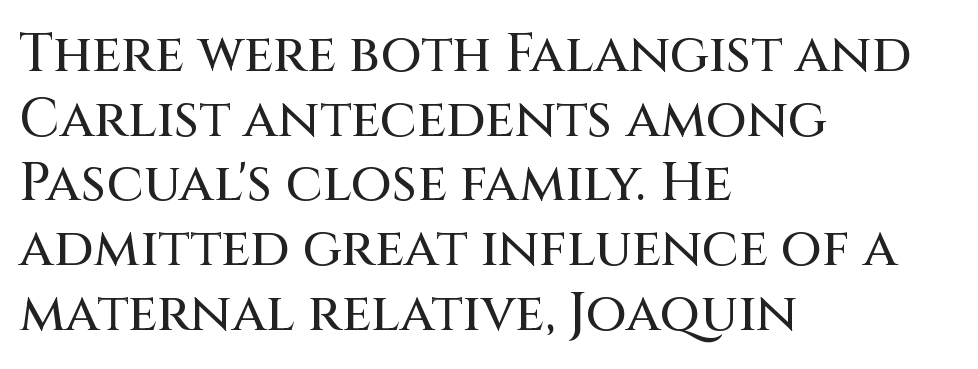
Q: Is the text italic (slanted)? A: No, it is upright.
Q: Is the typeface a serif or a sans-serif typeface? A: Sans-serif.
Q: Is the text underlined? A: No.
Q: How is the paragraph aligned? A: Left-aligned.
Q: Is the spacing between letters normal or unusually wide? A: Normal.
Q: Width (condensed, normal, or wide)? A: Normal.
Q: Stroke contrast? A: Medium.
Q: x-height? A: Large.
Q: Monospaced? A: No.
